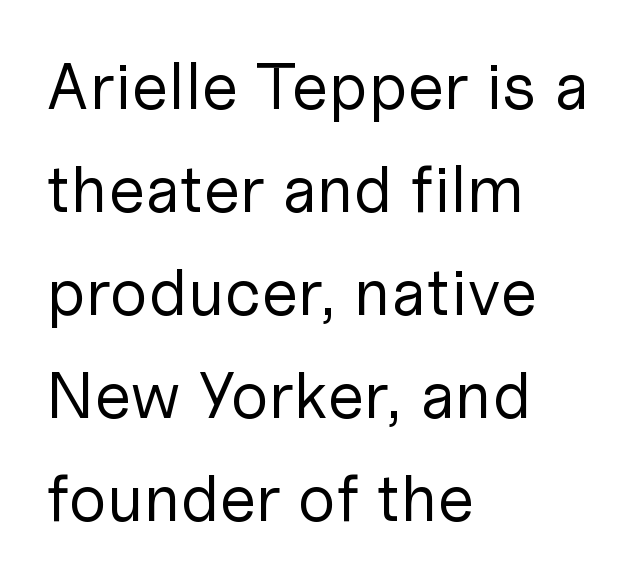
Stems and bowls with no extra thickness — not bold. This rendering leaves character spacing at its baseline value. This rendering features lettering with no underline. Unlike italic type, these characters show no tilt at all. The letters advance in unequal steps, a hallmark of proportional type. The font family rendered here belongs to the sans-serif group.
